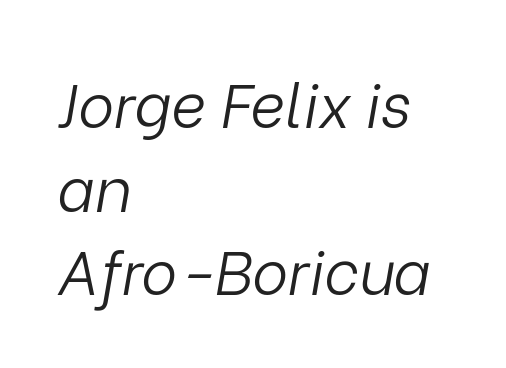
The image shows 61 px light type, italic (leaning right); set left-aligned, normal line spacing (1.37x), normal letter spacing, not underlined; low stroke contrast and a medium x-height.
